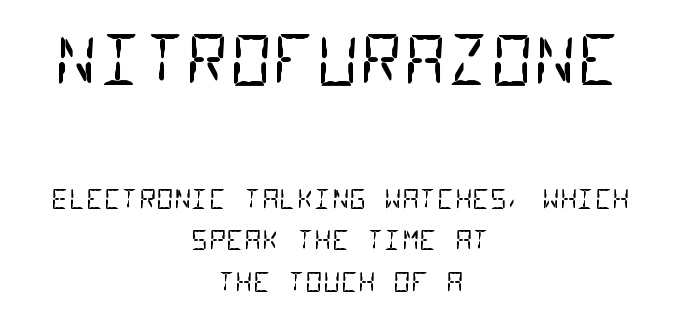
Descender tails drop into unmarked territory. Compared with a flush-left layout, this one balances lines on the center instead. These lines are rendered in a fixed-pitch font. Leading matches the norm, producing a regular column.
